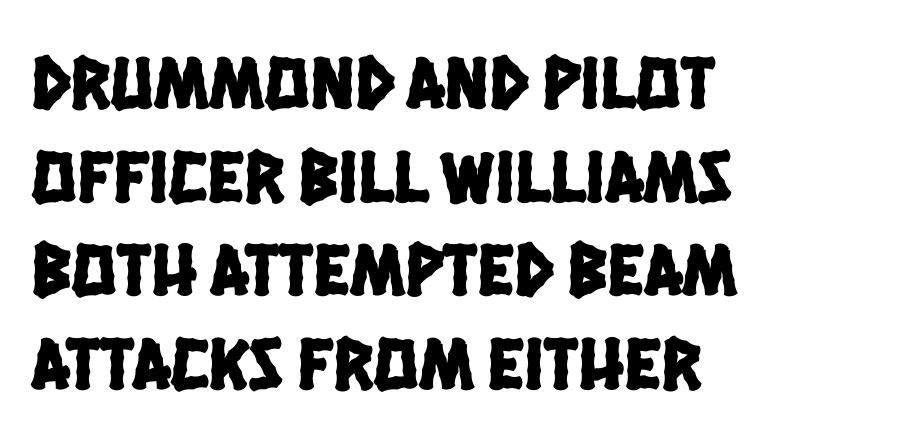
Summary of vertical rhythm: regular, with standard interline spacing. Where is the straight margin? On the left. A typesetter would call this proportional, since set widths differ per character. The passage shown is typeset with a sans-serif family.
